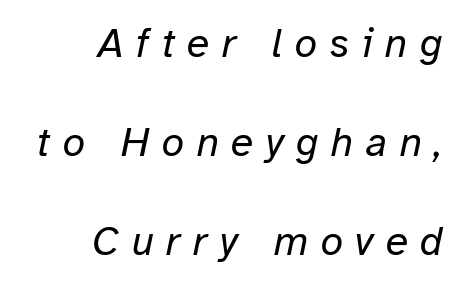
{"italic": "yes", "lean": "right", "slant_degrees": 12, "bold": "no", "weight": "regular", "width": "normal", "stroke_contrast": "low", "x_height": "medium", "monospaced": "no", "underline": "no", "align": "right", "line_spacing": "loose", "line_spacing_ratio": 2.41, "letter_spacing": "wide", "letter_spacing_em": 0.3, "glyph_px": 41}
